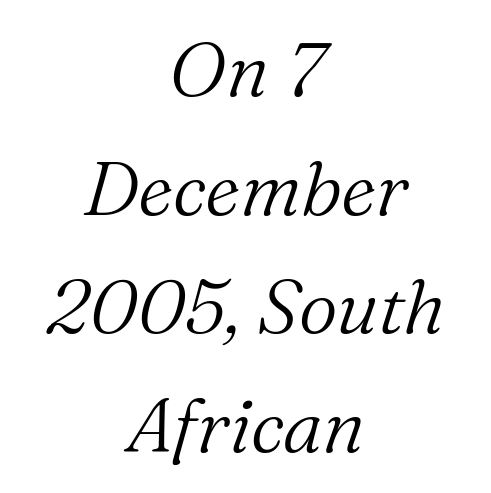
Q: Is the text bold? A: No.
Q: Is the text italic (slanted)? A: Yes, it leans right by about 16 degrees.
Q: Is the typeface a serif or a sans-serif typeface? A: Serif.
Q: Is the text underlined? A: No.
Q: How is the paragraph aligned? A: Centered.
Q: Is the spacing between letters normal or unusually wide? A: Normal.
Q: Is the spacing between lines tight, normal or loose? A: Normal.
Q: Width (condensed, normal, or wide)? A: Normal.
Q: Stroke contrast? A: Medium.
Q: x-height? A: Medium.
Q: Monospaced? A: No.
